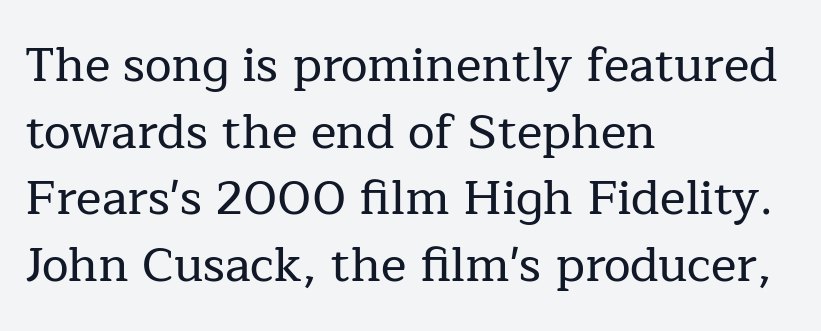
These lines stack with their left ends in a neat column. Think of a printed novel: that variable character pitch is what you see here. Serifs: yes, visible at the terminals of the letterforms. No extra tracking has been applied to these lines.
